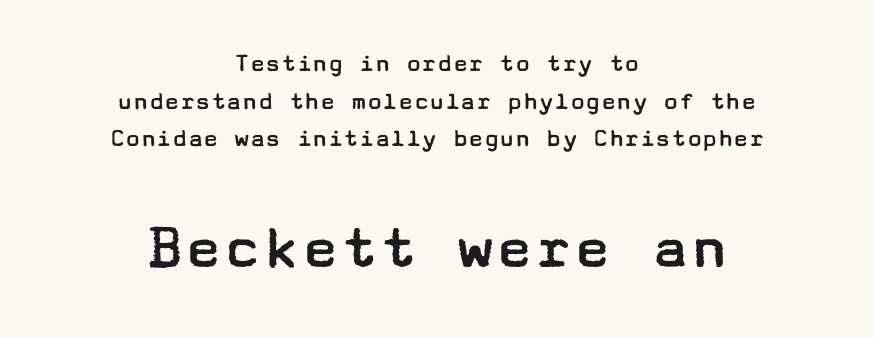
Q: Is the text bold? A: No.
Q: Is the text italic (slanted)? A: No, it is upright.
Q: Is the typeface a serif or a sans-serif typeface? A: Sans-serif.
Q: Is the text underlined? A: No.
Q: How is the paragraph aligned? A: Centered.
Q: Is the spacing between letters normal or unusually wide? A: Normal.
Q: Is the spacing between lines tight, normal or loose? A: Normal.
Q: Which block of text is set in a larger size, the first (top) or the second (bottom)? A: The second (bottom) one.
Q: Width (condensed, normal, or wide)? A: Wide.
Q: Stroke contrast? A: Low.
Q: x-height? A: Medium.
